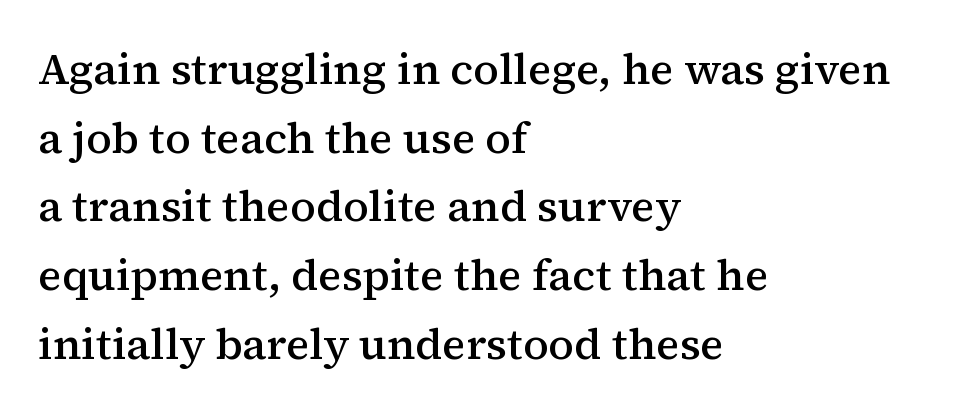
The image shows 44 px semibold serif type, upright; set left-aligned, normal line spacing (1.56x), normal letter spacing, not underlined; medium stroke contrast and a medium x-height.
